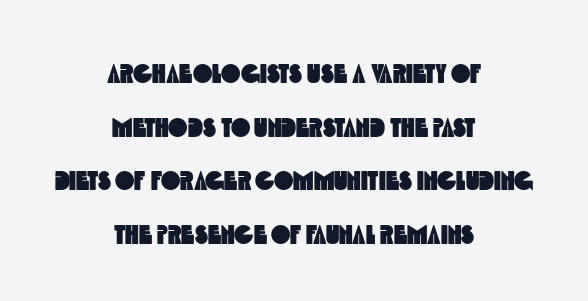
{"underline": "no", "align": "center", "line_spacing": "loose", "line_spacing_ratio": 2.06, "letter_spacing": "normal", "letter_spacing_em": 0.0, "glyph_px": 26}
